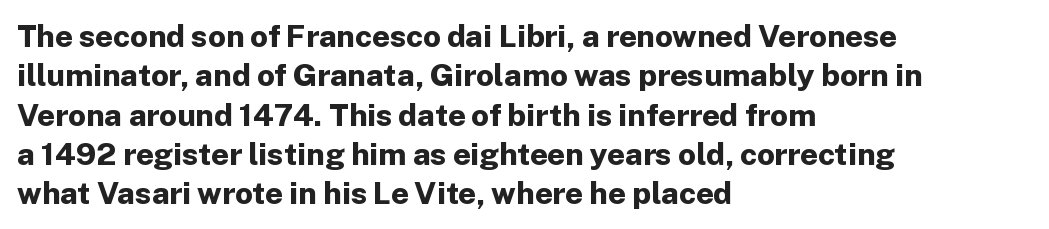
The typesetter chose a ragged-right arrangement here. A typesetter would call this zero additional tracking. A full-strength bold gives these letters their thick strokes. Nope, no serifs anywhere on these letters. Italic? Not at all — the glyphs are vertical. Do the characters align in a grid? No, the font is proportional.
